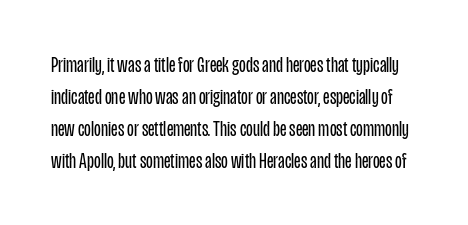
Q: Is the text bold? A: No.
Q: Is the text italic (slanted)? A: No, it is upright.
Q: Is the text underlined? A: No.
Q: Is the spacing between letters normal or unusually wide? A: Normal.
Q: Is the spacing between lines tight, normal or loose? A: Normal.
